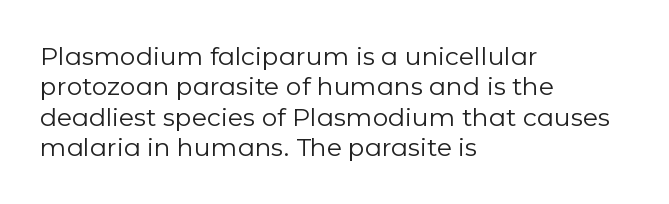
Nope, not italic — everything's standing straight. Only glyphs here, with clear space below each row. Leftover space on each line is placed entirely after the last word. The gaps between neighbouring characters are ordinary and unremarkable. A light-to-regular cut is what we see here.
